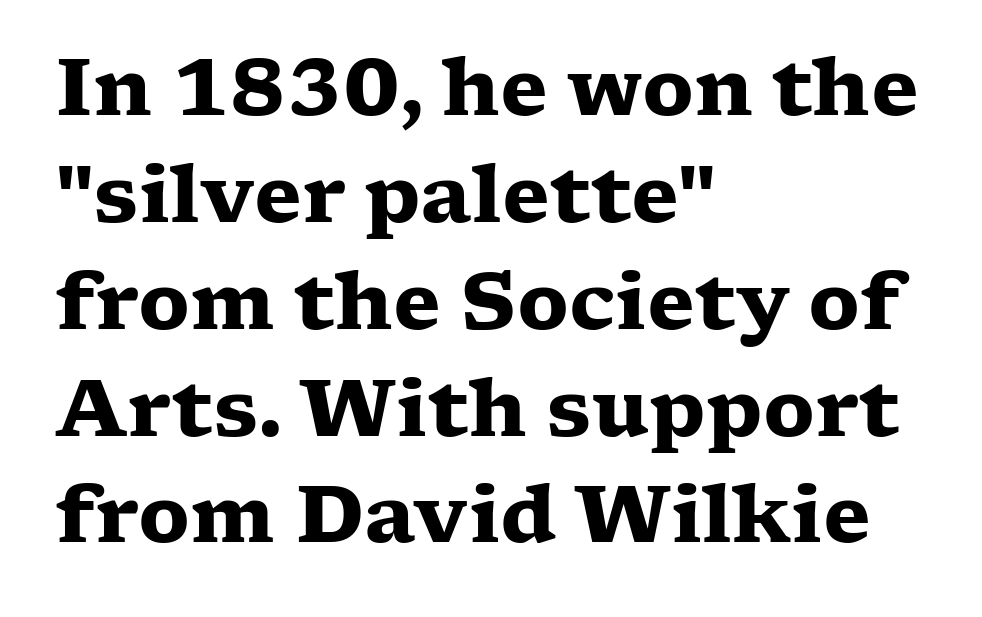
{"serif": "yes", "italic": "no", "bold": "yes", "weight": "heavy", "width": "wide", "stroke_contrast": "low", "x_height": "medium", "monospaced": "no", "underline": "no", "align": "left", "line_spacing": "normal", "line_spacing_ratio": 1.37, "letter_spacing": "normal", "letter_spacing_em": 0.0, "glyph_px": 78}
